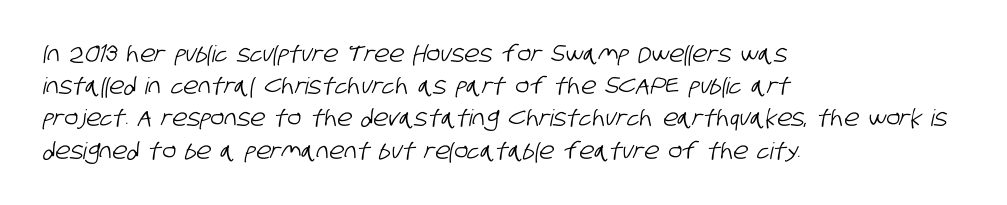
In terms of letterspacing, this is plain default setting. Unmarked baselines from the first word to the last. Every row of glyphs begins at an identical x-position on the left. A normal amount of white space separates one row of letters from the next.
